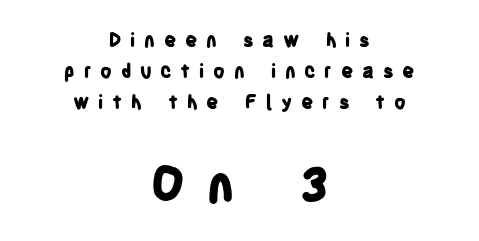
The image shows 48 px bold, condensed sans-serif type, upright; set centered, normal line spacing (1.63x), unusually wide letter spacing (+0.46 em), not underlined; the second (bottom) block is 2.53x larger; low stroke contrast and a large x-height.
